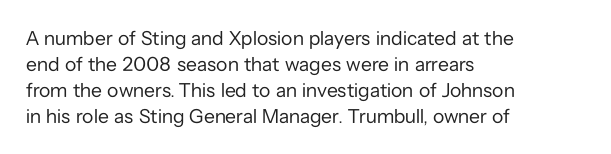
Where is the straight margin? On the left. This sample keeps an unexceptional amount of space between lines. The typesetting does not lean heavy: it is not bold. The gaps between neighbouring characters are ordinary and unremarkable. A clean baseline with only descenders dipping below it.
